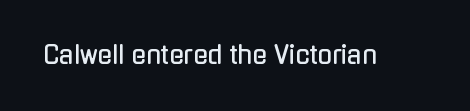
The image shows 24 px text type, upright; set normal letter spacing, not underlined.
